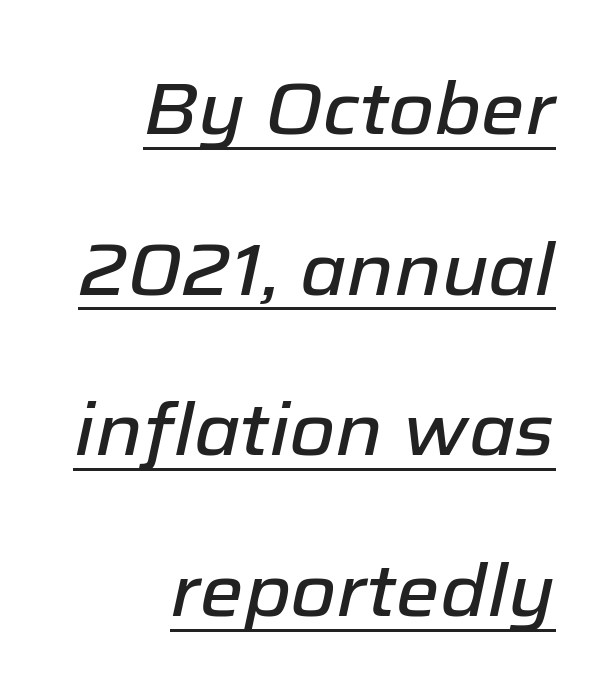
The image shows 74 px text type, italic (leaning right); set right-aligned, loose line spacing (2.17x), normal letter spacing, underlined; low stroke contrast and a medium x-height.
